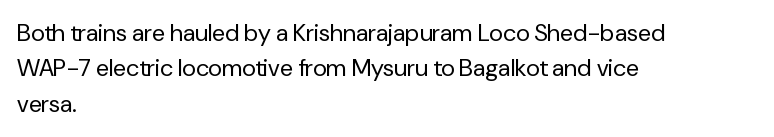
Q: Is the text bold? A: No.
Q: Is the text italic (slanted)? A: No, it is upright.
Q: Is the text underlined? A: No.
Q: How is the paragraph aligned? A: Left-aligned.
Q: Is the spacing between letters normal or unusually wide? A: Normal.
Q: Is the spacing between lines tight, normal or loose? A: Normal.
